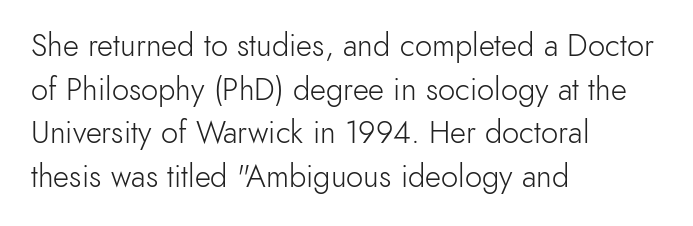
Q: Is the text bold? A: No.
Q: Is the text italic (slanted)? A: No, it is upright.
Q: Is the typeface a serif or a sans-serif typeface? A: Sans-serif.
Q: Is the text underlined? A: No.
Q: How is the paragraph aligned? A: Left-aligned.
Q: Is the spacing between letters normal or unusually wide? A: Normal.
Q: Is the spacing between lines tight, normal or loose? A: Normal.
Q: Width (condensed, normal, or wide)? A: Normal.
Q: x-height? A: Small.
Q: Monospaced? A: No.
